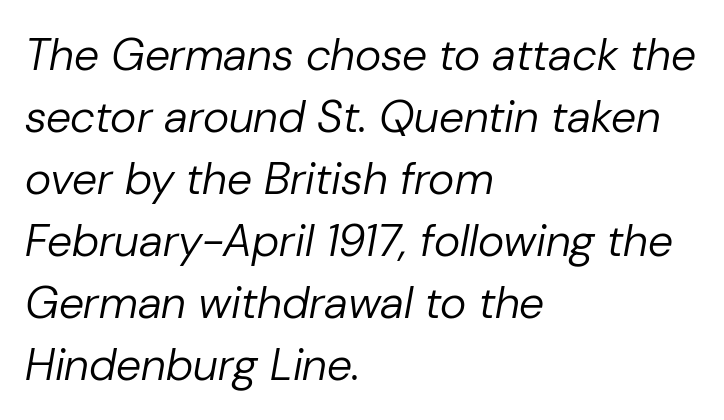
Q: Is the text bold? A: No.
Q: Is the text italic (slanted)? A: Yes, it leans right by about 10 degrees.
Q: Is the text underlined? A: No.
Q: How is the paragraph aligned? A: Left-aligned.
Q: Is the spacing between letters normal or unusually wide? A: Normal.
Q: Is the spacing between lines tight, normal or loose? A: Normal.
Q: Width (condensed, normal, or wide)? A: Normal.
Q: Stroke contrast? A: Low.
Q: x-height? A: Medium.
Q: Monospaced? A: No.
